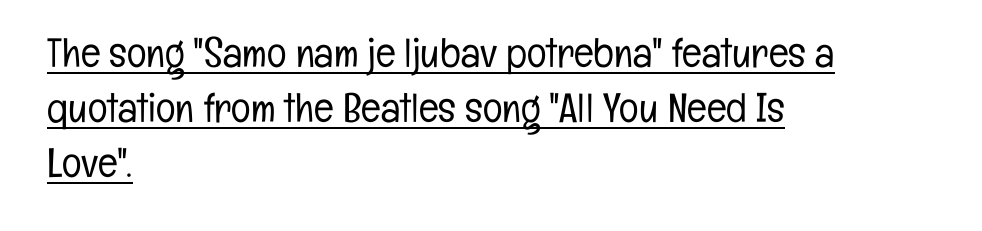
The passage shown is not bold in any degree. Each letter's strokes conclude bluntly, with no projecting serifs. The lines sit at an ordinary, default distance from one another. Posture: vertical. Inter-character spacing is left at the font's built-in metrics.
